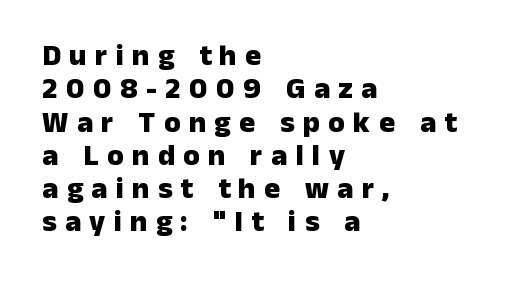
{"serif": "no", "italic": "no", "bold": "yes", "weight": "heavy", "width": "normal", "stroke_contrast": "low", "x_height": "medium", "monospaced": "no", "underline": "no", "align": "left", "line_spacing": "tight", "line_spacing_ratio": 1.11, "letter_spacing": "wide", "letter_spacing_em": 0.28, "glyph_px": 30}
